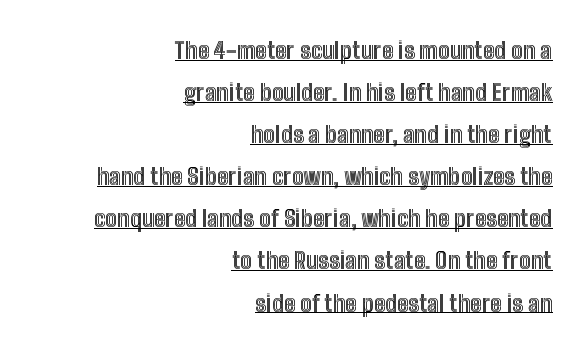
The image shows 23 px text type, upright; set right-aligned, line spacing 1.83x, normal letter spacing, underlined.
